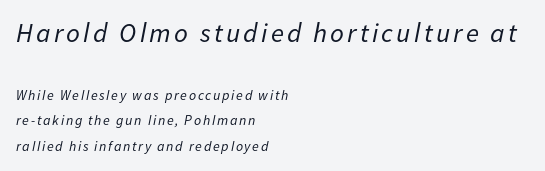
Size contrast runs from large at the top to small at the bottom. Reading down the block, your eye returns to a fixed left position each line. The typesetting does not lean heavy: it is not bold. Observe the lean: these are italic letterforms.
